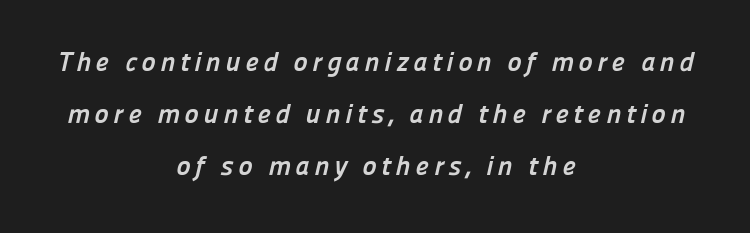
The area under the type is left untouched. Summary of weight: heavy, a full bold. Is there much room between lines? Yes — plenty of vertical air separates them. Is the block centered? Yes — each line is placed symmetrically about the middle.
